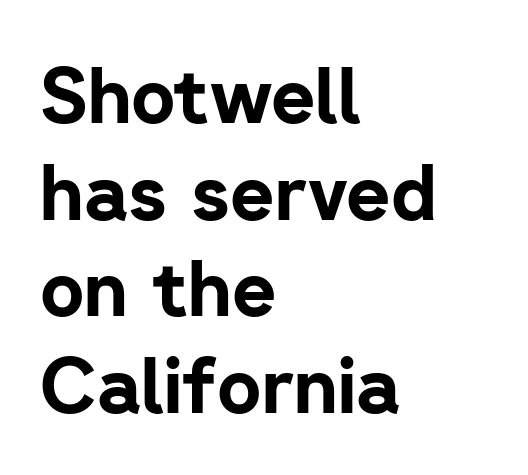
{"serif": "no", "italic": "no", "bold": "yes", "weight": "bold", "width": "normal", "stroke_contrast": "low", "x_height": "medium", "monospaced": "no", "underline": "no", "align": "left", "line_spacing": "normal", "line_spacing_ratio": 1.27, "letter_spacing": "normal", "letter_spacing_em": 0.0, "glyph_px": 76}
